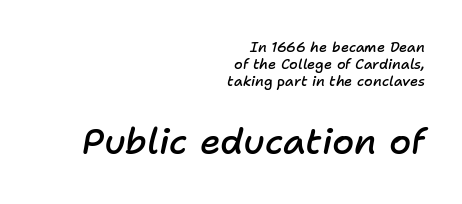
Type size steps up from the first block to the second. Standard letterfit; no display-style spreading of the glyphs. Slant detected: the letters are inclined. Here the designer chose a conventional face with non-uniform glyph widths. A fair bit of extra ink — the face is semibold, not bold. Reading down the block, your eye finds every line finishing at a fixed right position.
